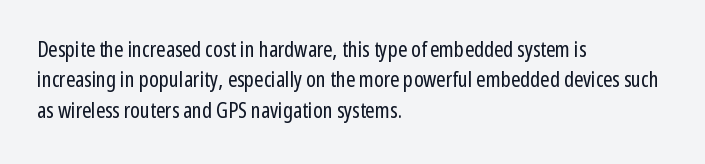
Q: Is the text bold? A: No.
Q: Is the text italic (slanted)? A: No, it is upright.
Q: Is the text underlined? A: No.
Q: How is the paragraph aligned? A: Left-aligned.
Q: Is the spacing between letters normal or unusually wide? A: Normal.
Q: Is the spacing between lines tight, normal or loose? A: Normal.
